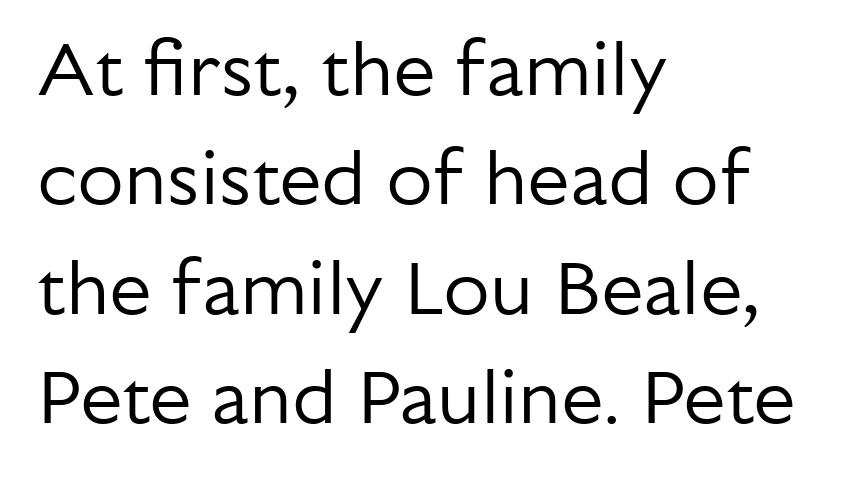
Q: Is the text bold? A: No.
Q: Is the text italic (slanted)? A: No, it is upright.
Q: Is the typeface a serif or a sans-serif typeface? A: Sans-serif.
Q: Is the text underlined? A: No.
Q: How is the paragraph aligned? A: Left-aligned.
Q: Is the spacing between letters normal or unusually wide? A: Normal.
Q: Is the spacing between lines tight, normal or loose? A: Normal.
Q: Width (condensed, normal, or wide)? A: Normal.
Q: Stroke contrast? A: Low.
Q: x-height? A: Medium.
Q: Monospaced? A: No.
